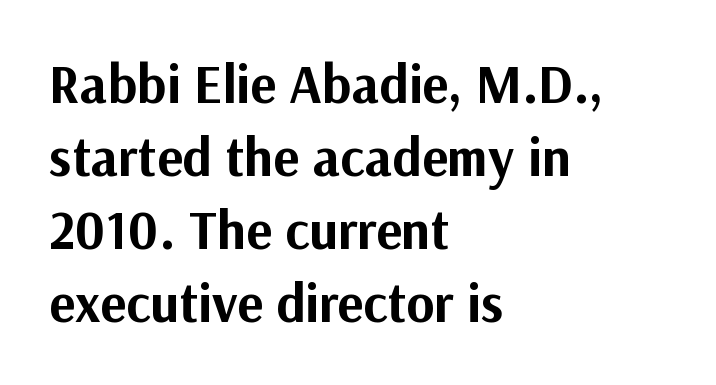
The image shows 54 px bold sans-serif type, upright; set left-aligned, normal line spacing (1.35x), normal letter spacing, not underlined; medium stroke contrast and a medium x-height.
